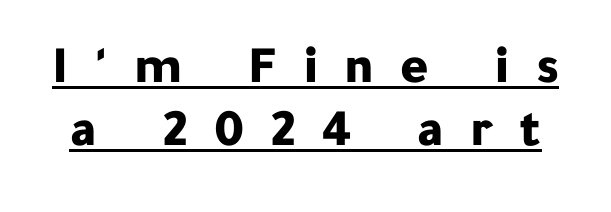
What kind of face is this? One without serifs — a sans. This sample uses expanded letter spacing, leaving extra air between glyphs. Weight check: bold — yes, fully. A typesetter would call this proportional, since set widths differ per character. Students, observe the line beneath the letters — that is underlining. Ordinary non-slanted type is in use.
